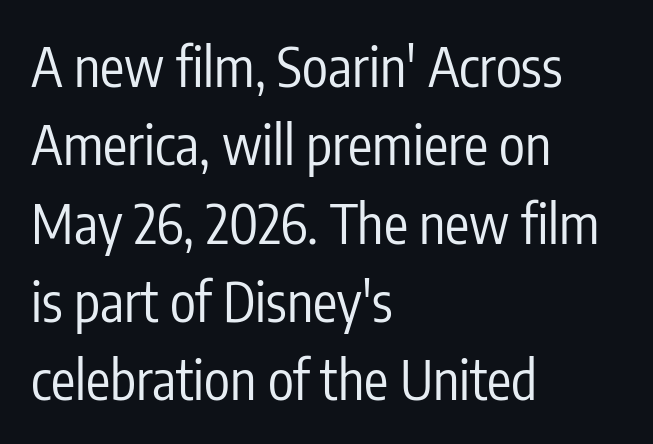
The letterforms sit at book weight or below. There is no visible air inserted between adjacent glyphs. Note the varied advance widths — an 'i' is clearly narrower than an 'm'. A typesetter would mark this as roman, not italic. I'd call this a sans setting — the letters go barefoot.
